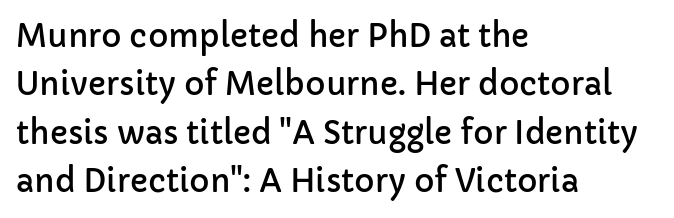
Q: Is the text italic (slanted)? A: No, it is upright.
Q: Is the typeface a serif or a sans-serif typeface? A: Sans-serif.
Q: Is the text underlined? A: No.
Q: How is the paragraph aligned? A: Left-aligned.
Q: Is the spacing between letters normal or unusually wide? A: Normal.
Q: Is the spacing between lines tight, normal or loose? A: Normal.
Q: Width (condensed, normal, or wide)? A: Normal.
Q: Stroke contrast? A: Low.
Q: x-height? A: Medium.
Q: Monospaced? A: No.
